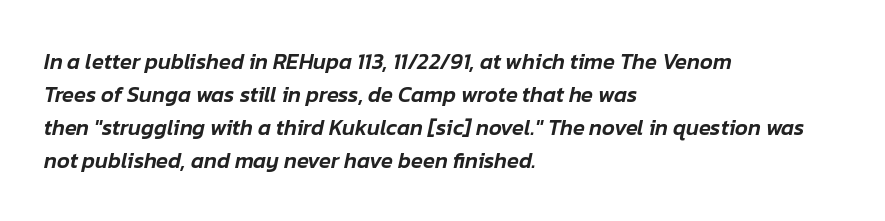
The image shows 22 px text type, italic (leaning right); set left-aligned, normal line spacing (1.5x), normal letter spacing, not underlined.
